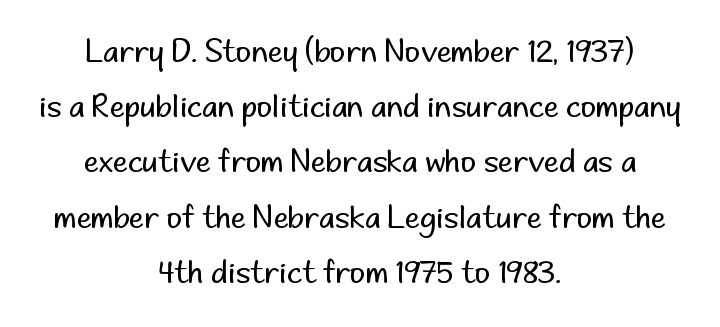
The image shows 30 px regular-weight sans-serif type, upright; set centered, line spacing 1.84x, normal letter spacing, not underlined; low stroke contrast and a small x-height.
